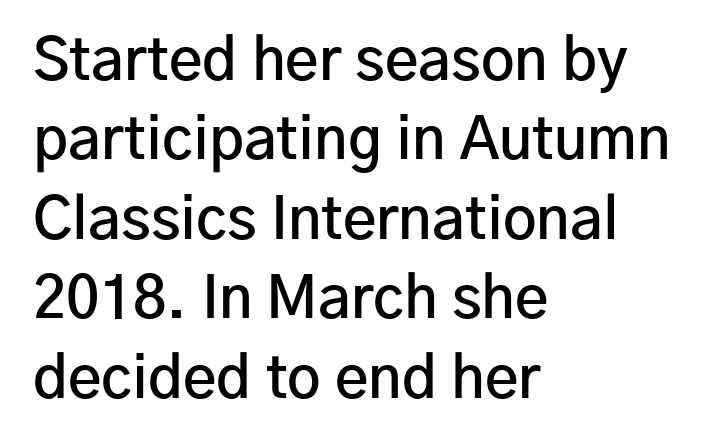
The image shows 58 px semibold sans-serif type, upright; set left-aligned, normal line spacing (1.37x), normal letter spacing, not underlined; low stroke contrast and a medium x-height.
